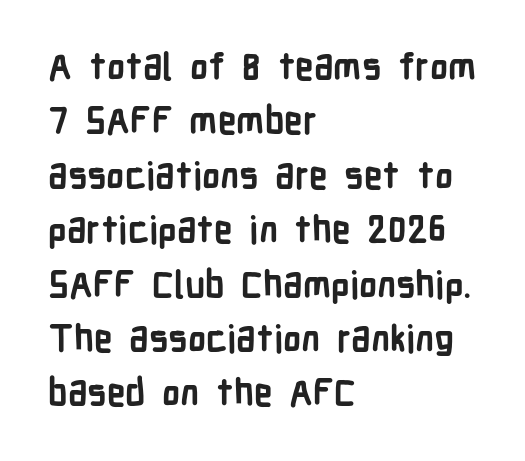
Q: Is the text bold? A: Yes.
Q: Is the text italic (slanted)? A: No, it is upright.
Q: Is the typeface a serif or a sans-serif typeface? A: Sans-serif.
Q: Is the text underlined? A: No.
Q: How is the paragraph aligned? A: Left-aligned.
Q: Is the spacing between letters normal or unusually wide? A: Normal.
Q: Is the spacing between lines tight, normal or loose? A: Normal.
Q: Width (condensed, normal, or wide)? A: Condensed.
Q: Stroke contrast? A: Low.
Q: x-height? A: Medium.
Q: Monospaced? A: No.
